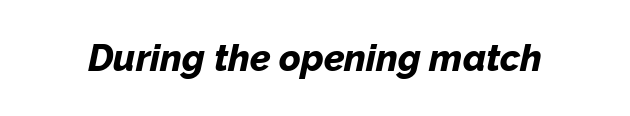
Q: Is the text bold? A: Yes.
Q: Is the text italic (slanted)? A: Yes, it leans right by about 12 degrees.
Q: Is the text underlined? A: No.
Q: Is the spacing between letters normal or unusually wide? A: Normal.
Q: Width (condensed, normal, or wide)? A: Normal.
Q: Stroke contrast? A: Low.
Q: x-height? A: Medium.
Q: Monospaced? A: No.
